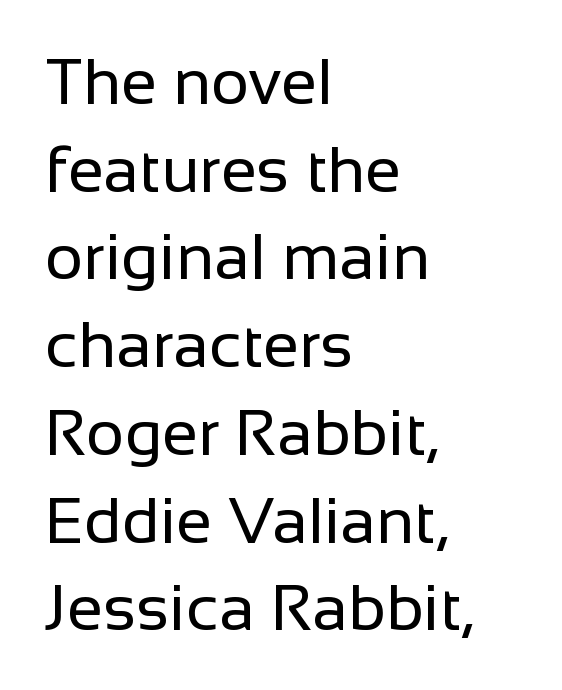
Q: Is the text bold? A: No.
Q: Is the text italic (slanted)? A: No, it is upright.
Q: Is the typeface a serif or a sans-serif typeface? A: Sans-serif.
Q: Is the text underlined? A: No.
Q: How is the paragraph aligned? A: Left-aligned.
Q: Is the spacing between letters normal or unusually wide? A: Normal.
Q: Is the spacing between lines tight, normal or loose? A: Normal.
Q: Width (condensed, normal, or wide)? A: Normal.
Q: Stroke contrast? A: Low.
Q: x-height? A: Medium.
Q: Monospaced? A: No.
